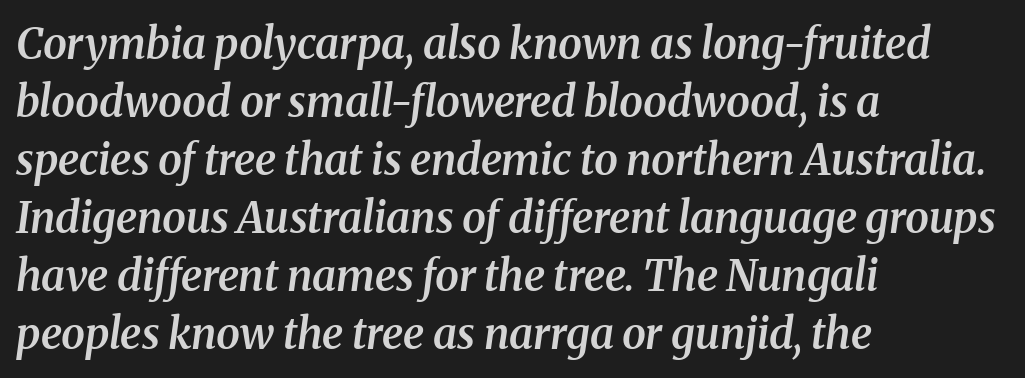
Q: Is the text bold? A: Semi-bold.
Q: Is the text italic (slanted)? A: Yes, it leans right by about 8 degrees.
Q: Is the typeface a serif or a sans-serif typeface? A: Serif.
Q: Is the text underlined? A: No.
Q: How is the paragraph aligned? A: Left-aligned.
Q: Is the spacing between letters normal or unusually wide? A: Normal.
Q: Is the spacing between lines tight, normal or loose? A: Normal.
Q: Width (condensed, normal, or wide)? A: Normal.
Q: Stroke contrast? A: Medium.
Q: x-height? A: Medium.
Q: Monospaced? A: No.
